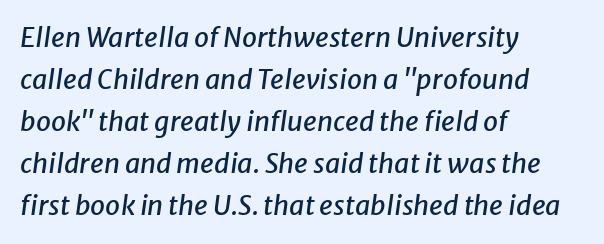
{"italic": "yes", "lean": "right", "slant_degrees": 8, "underline": "no", "align": "left", "line_spacing": "normal", "line_spacing_ratio": 1.56, "letter_spacing": "normal", "letter_spacing_em": 0.0, "glyph_px": 27}
